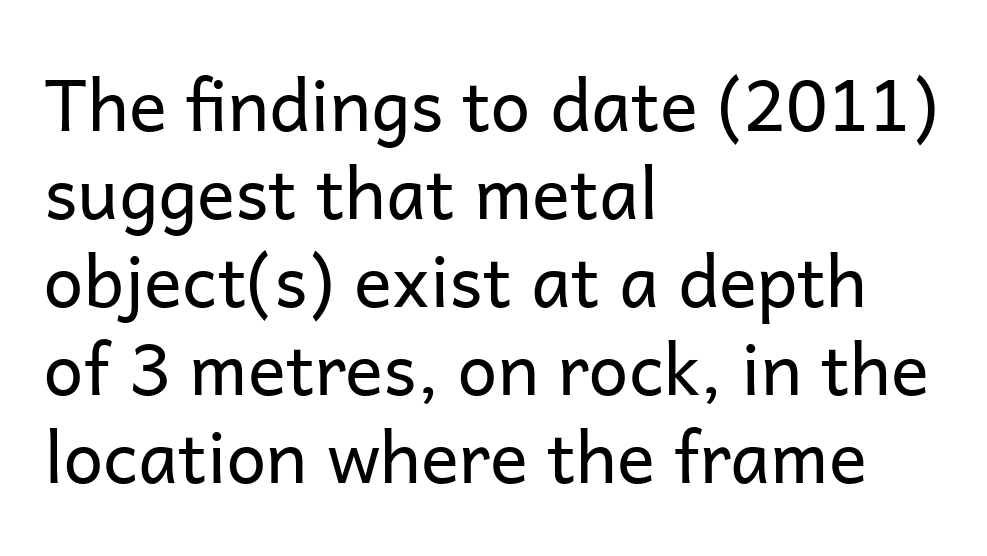
Nothing heavy about these letters — not bold at all. Honestly, the letter spacing is just normal — you wouldn't notice it. Classification — sans serif. Rule under the text: the space is simply empty.
